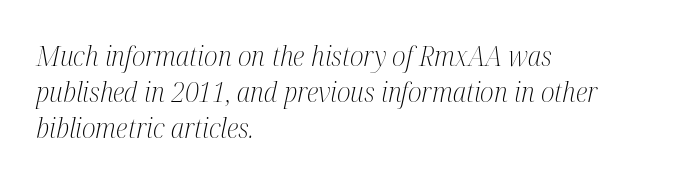
{"serif": "yes", "italic": "yes", "lean": "right", "slant_degrees": 12, "bold": "no", "weight": "light", "width": "condensed", "stroke_contrast": "medium", "x_height": "medium", "monospaced": "no", "underline": "no", "align": "left", "line_spacing": "normal", "line_spacing_ratio": 1.28, "letter_spacing": "normal", "letter_spacing_em": 0.0, "glyph_px": 28}
